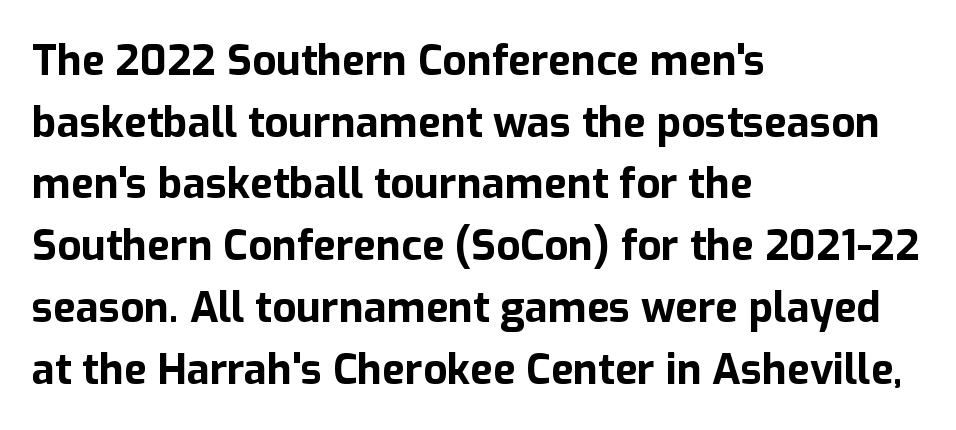
The image shows 42 px bold sans-serif type, upright; set left-aligned, normal line spacing (1.47x), normal letter spacing, not underlined; low stroke contrast and a medium x-height.
